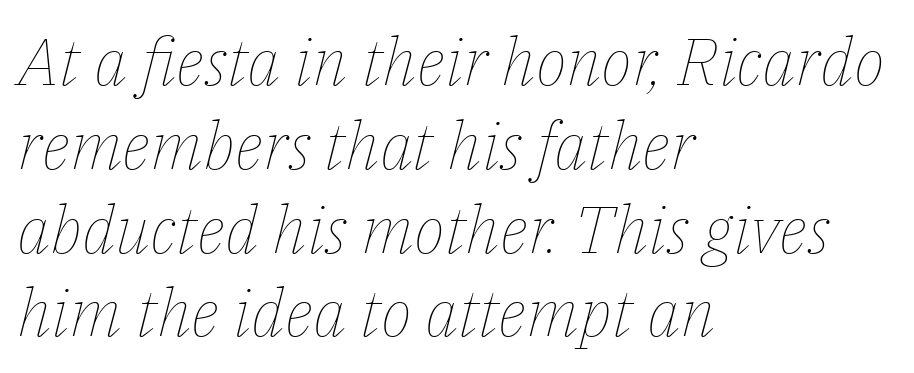
The image shows 66 px thin type, italic (leaning right); set left-aligned, normal line spacing (1.27x), normal letter spacing, not underlined; low stroke contrast and a medium x-height.
